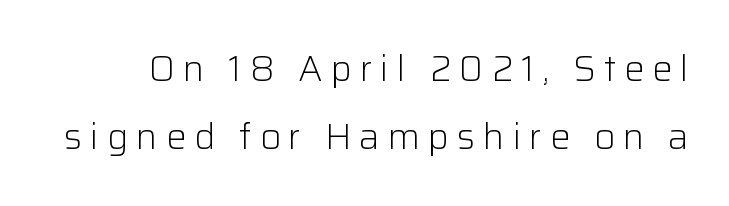
{"serif": "no", "italic": "no", "bold": "no", "weight": "light", "width": "normal", "stroke_contrast": "low", "x_height": "medium", "monospaced": "no", "underline": "no", "line_spacing": "loose", "line_spacing_ratio": 1.9, "letter_spacing": "wide", "letter_spacing_em": 0.22, "glyph_px": 36}
